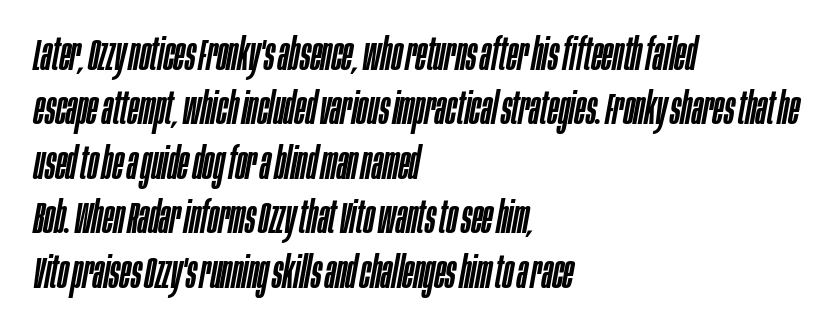
Nobody drew a line under any word here. Is the type slanted? Yes — the strokes lean at a clear angle. Proportional: the letters do not fall into vertical columns. You could call the tracking neutral — neither tight nor loose. Which margin do the lines hug? The left one — the right edge is uneven.
